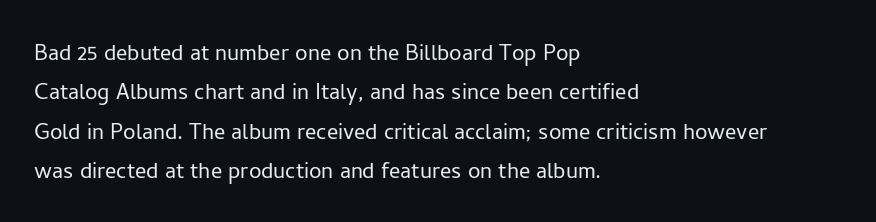
{"serif": "no", "italic": "no", "bold": "no", "weight": "light", "width": "normal", "stroke_contrast": "low", "x_height": "medium", "monospaced": "no", "underline": "no", "align": "left", "line_spacing": "normal", "line_spacing_ratio": 1.41, "letter_spacing": "normal", "letter_spacing_em": 0.0, "glyph_px": 28}
